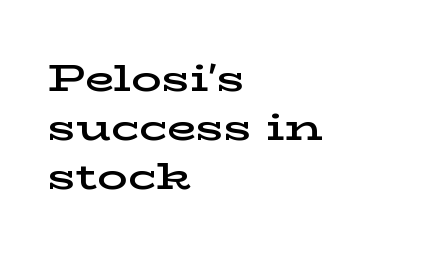
The image shows 38 px semibold, wide serif type, upright; set left-aligned, normal line spacing (1.29x), normal letter spacing, not underlined; low stroke contrast and a medium x-height.
